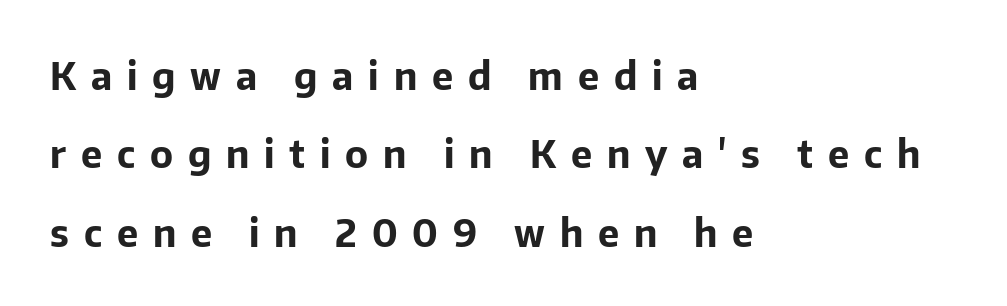
Q: Is the text bold? A: Yes.
Q: Is the text italic (slanted)? A: No, it is upright.
Q: Is the typeface a serif or a sans-serif typeface? A: Sans-serif.
Q: Is the text underlined? A: No.
Q: How is the paragraph aligned? A: Left-aligned.
Q: Is the spacing between letters normal or unusually wide? A: Unusually wide.
Q: Is the spacing between lines tight, normal or loose? A: Loose.
Q: Width (condensed, normal, or wide)? A: Normal.
Q: Stroke contrast? A: Low.
Q: x-height? A: Medium.
Q: Monospaced? A: No.
